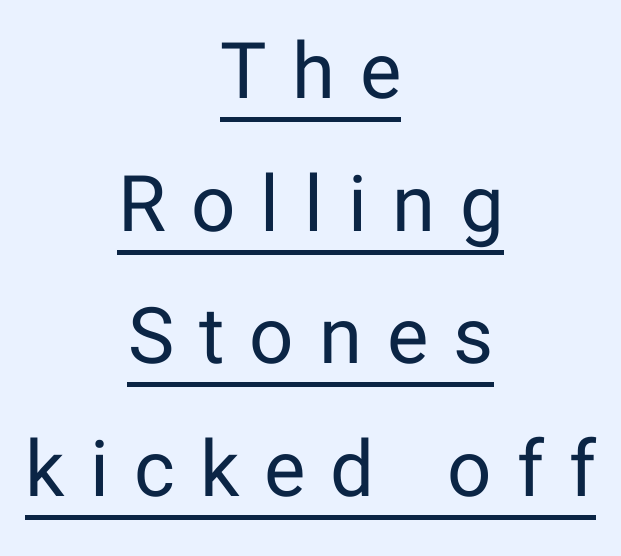
Q: Is the text bold? A: No.
Q: Is the text italic (slanted)? A: No, it is upright.
Q: Is the typeface a serif or a sans-serif typeface? A: Sans-serif.
Q: Is the text underlined? A: Yes.
Q: How is the paragraph aligned? A: Centered.
Q: Is the spacing between letters normal or unusually wide? A: Unusually wide.
Q: Is the spacing between lines tight, normal or loose? A: Normal.
Q: Width (condensed, normal, or wide)? A: Normal.
Q: Stroke contrast? A: Low.
Q: x-height? A: Medium.
Q: Monospaced? A: No.
